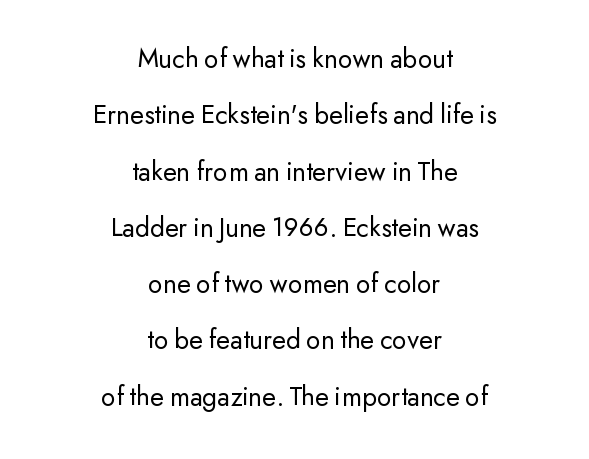
The strip under each line holds only bare page. Classification — sans serif. The characters are drawn with everyday or finer stroke widths. This rendering uses center alignment, leaving both contours irregular but symmetric.
